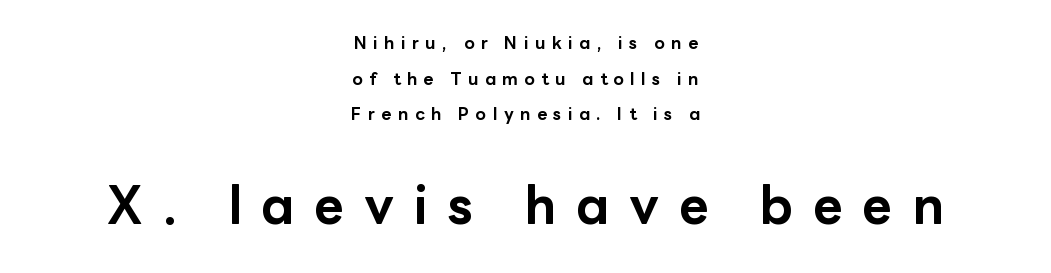
{"serif": "no", "italic": "no", "bold": "yes", "weight": "bold", "width": "normal", "stroke_contrast": "low", "x_height": "medium", "monospaced": "no", "underline": "no", "align": "center", "line_spacing": "loose", "line_spacing_ratio": 2.1, "letter_spacing": "wide", "letter_spacing_em": 0.38, "larger_block": "second", "size_ratio": 3.06, "glyph_px": 52}
